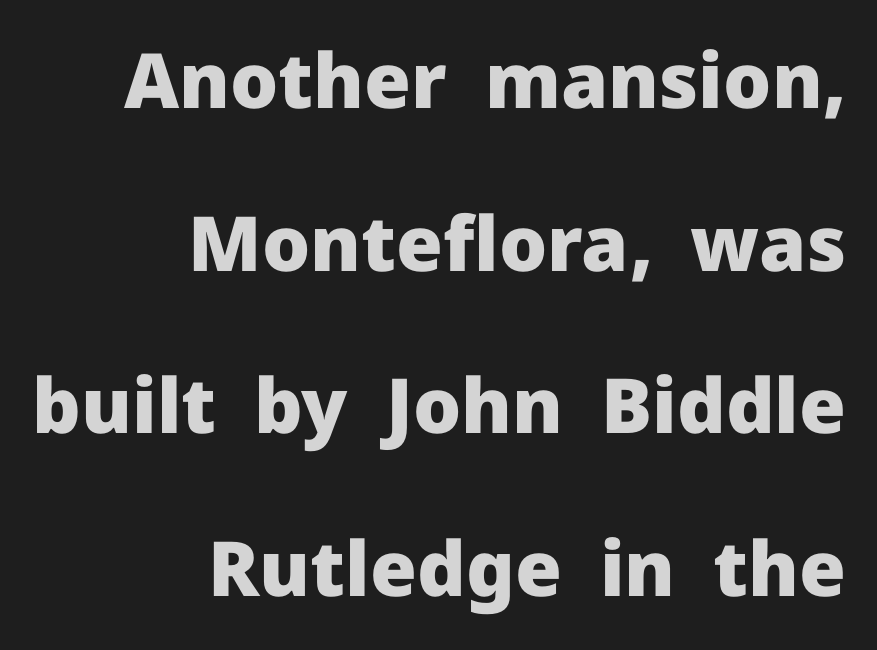
Q: Is the text bold? A: Yes.
Q: Is the text italic (slanted)? A: No, it is upright.
Q: Is the typeface a serif or a sans-serif typeface? A: Sans-serif.
Q: Is the text underlined? A: No.
Q: How is the paragraph aligned? A: Right-aligned.
Q: Is the spacing between letters normal or unusually wide? A: Normal.
Q: Is the spacing between lines tight, normal or loose? A: Loose.
Q: Width (condensed, normal, or wide)? A: Normal.
Q: Stroke contrast? A: Low.
Q: x-height? A: Medium.
Q: Monospaced? A: No.
